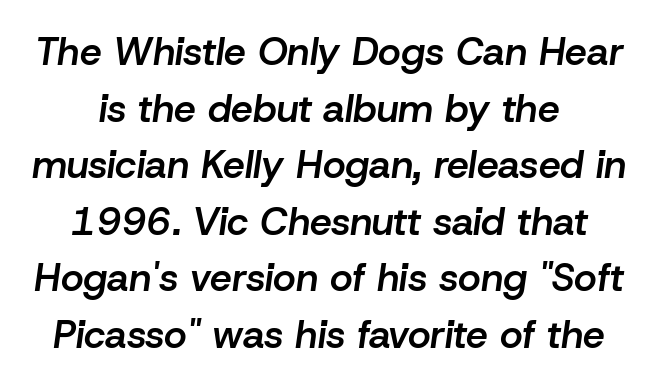
Horizontal bands of white between lines are of average thickness. Nobody touched the tracking dial on this one. Would a proofreader flag this as italicized? Yes. This sample has the flowing, uneven cadence of proportional lettering. Weight check: semibold — heavier than regular, not quite bold.
